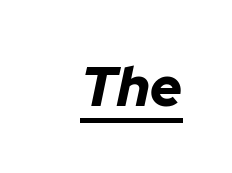
The image shows 55 px bold type, italic (leaning right); set normal letter spacing, underlined; low stroke contrast and a medium x-height.
